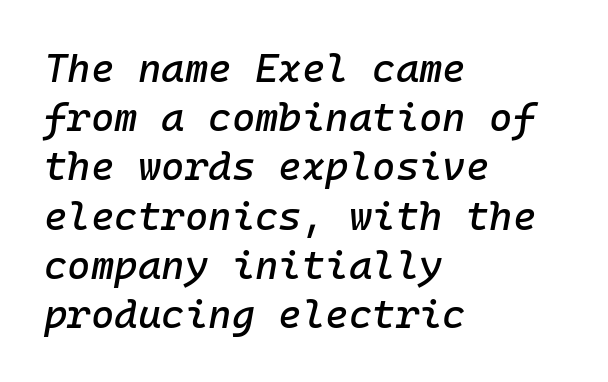
Spacing verdict: monospaced, one width for all characters. The specimen reads as italic at a glance. Decoration check: the copy has no underline. Standard letterfit; no display-style spreading of the glyphs. Short and long lines alike share a common starting point at left.
